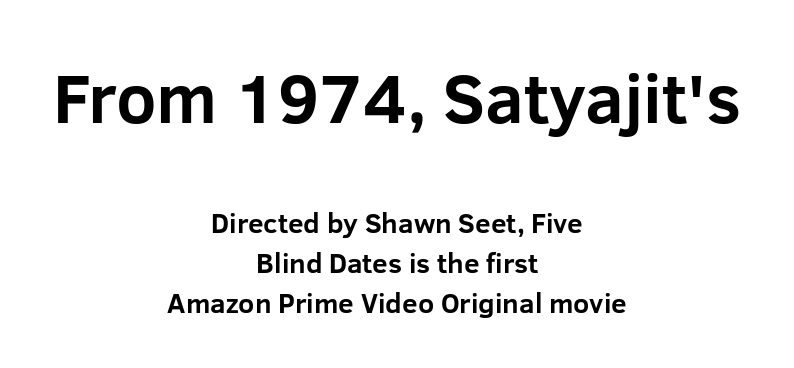
Here the designer chose a conventional face with non-uniform glyph widths. Are there feet on the stems? There aren't — it's a sans. Visually, the top section dominates because its glyphs are scaled up. The typesetter chose a symmetrical, centered arrangement here. The baseline area is clear. In terms of weight, the rendering is a true, heavy bold.
